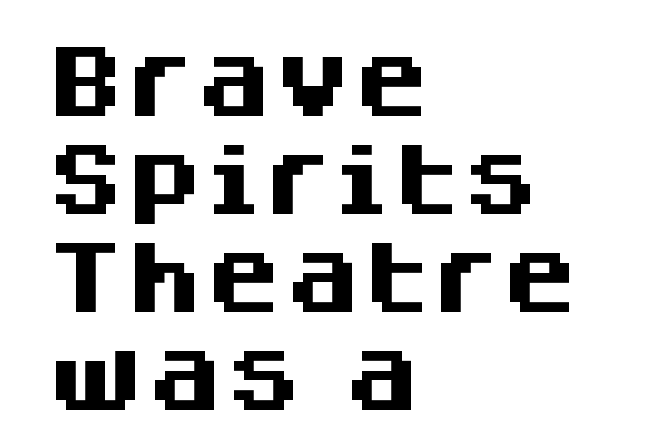
Regarding serifs, this sample does without them. You could call the tracking neutral — neither tight nor loose. Is the block centered? No — it sits flush against the left margin. Check the space under the baseline: it is left empty. If you drew a line through each stem, it would be perfectly vertical.
